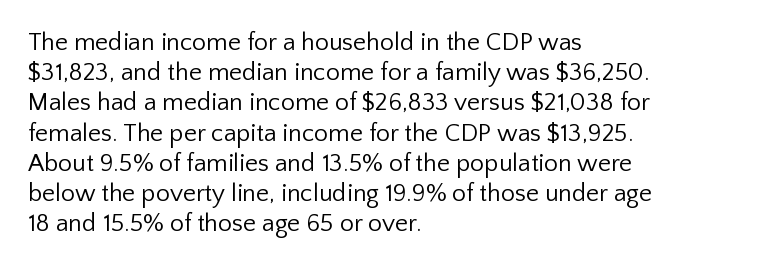
Q: Is the text bold? A: No.
Q: Is the text italic (slanted)? A: No, it is upright.
Q: Is the text underlined? A: No.
Q: How is the paragraph aligned? A: Left-aligned.
Q: Is the spacing between letters normal or unusually wide? A: Normal.
